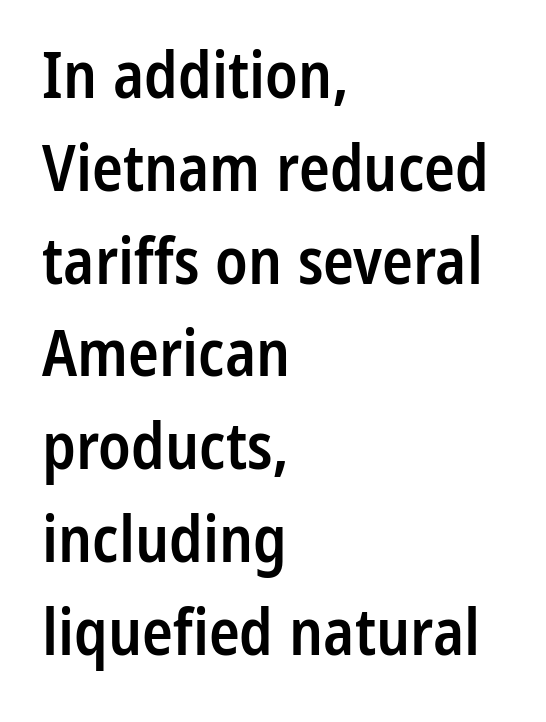
{"serif": "no", "italic": "no", "bold": "semi", "weight": "semibold", "width": "condensed", "stroke_contrast": "low", "x_height": "medium", "monospaced": "no", "underline": "no", "align": "left", "line_spacing": "normal", "line_spacing_ratio": 1.45, "letter_spacing": "normal", "letter_spacing_em": 0.0, "glyph_px": 64}
